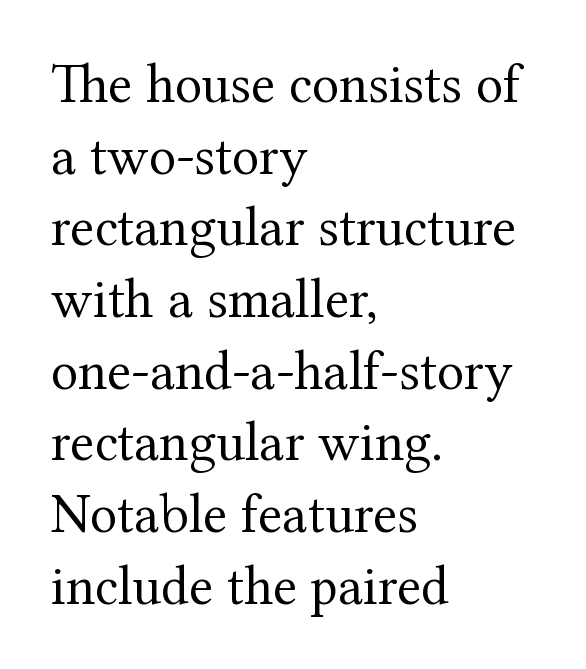
The paragraph shown leans on its left margin. This is not heavy type; no bold has been used. The text was rendered using a seriffed face with decorative stroke endings. Quick note: interline space is typical. When letters stand straight like this, we call the style roman or upright.
